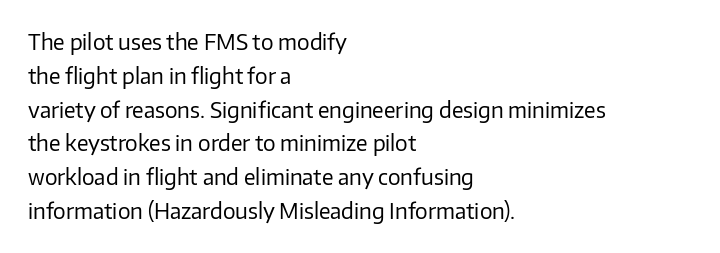
The image shows 21 px text type, upright; set left-aligned, normal line spacing (1.61x), normal letter spacing, not underlined.
